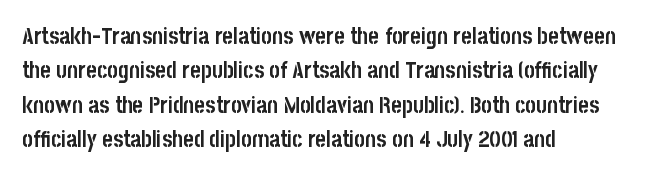
The image shows 23 px bold type, upright; set left-aligned, normal line spacing (1.5x), normal letter spacing, not underlined.
